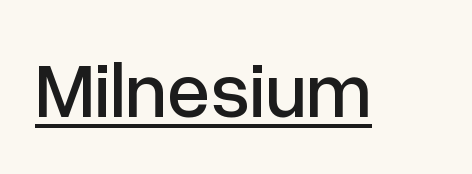
Q: Is the text italic (slanted)? A: No, it is upright.
Q: Is the typeface a serif or a sans-serif typeface? A: Sans-serif.
Q: Is the text underlined? A: Yes.
Q: Is the spacing between letters normal or unusually wide? A: Normal.
Q: Width (condensed, normal, or wide)? A: Normal.
Q: Stroke contrast? A: Low.
Q: x-height? A: Medium.
Q: Monospaced? A: No.
